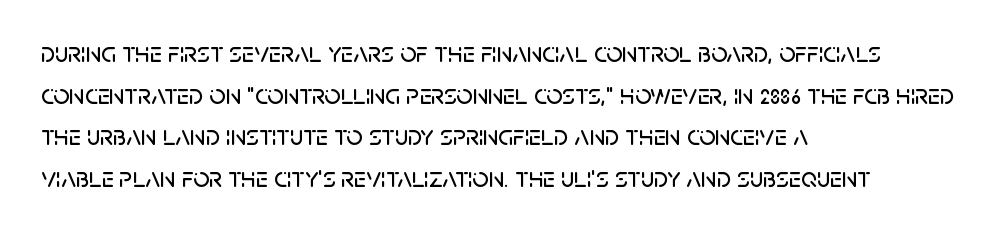
The image shows 28 px sans-serif type, upright; set left-aligned, normal line spacing (1.49x), normal letter spacing, not underlined; low stroke contrast and a large x-height.
